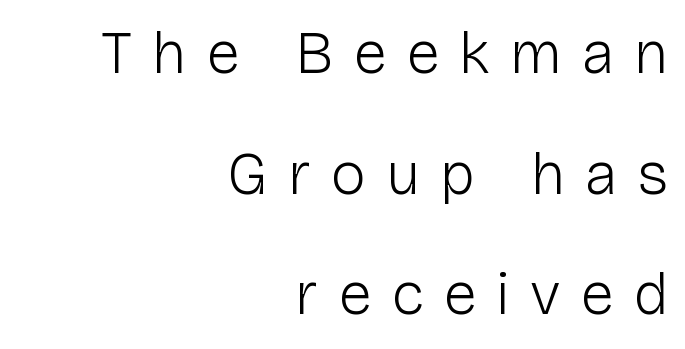
Q: Is the text bold? A: No.
Q: Is the text italic (slanted)? A: No, it is upright.
Q: Is the typeface a serif or a sans-serif typeface? A: Sans-serif.
Q: Is the text underlined? A: No.
Q: How is the paragraph aligned? A: Right-aligned.
Q: Is the spacing between letters normal or unusually wide? A: Unusually wide.
Q: Is the spacing between lines tight, normal or loose? A: Loose.
Q: Width (condensed, normal, or wide)? A: Normal.
Q: Stroke contrast? A: Low.
Q: x-height? A: Medium.
Q: Monospaced? A: No.
